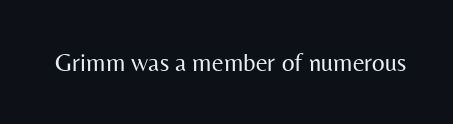
The image shows 25 px text type, upright; set normal letter spacing, not underlined.
